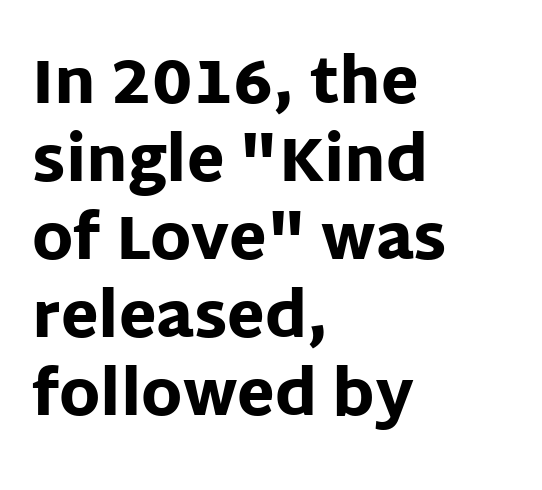
{"serif": "no", "italic": "no", "bold": "yes", "weight": "heavy", "width": "normal", "stroke_contrast": "low", "x_height": "large", "monospaced": "no", "underline": "no", "align": "left", "line_spacing": "normal", "line_spacing_ratio": 1.28, "letter_spacing": "normal", "letter_spacing_em": 0.0, "glyph_px": 61}
